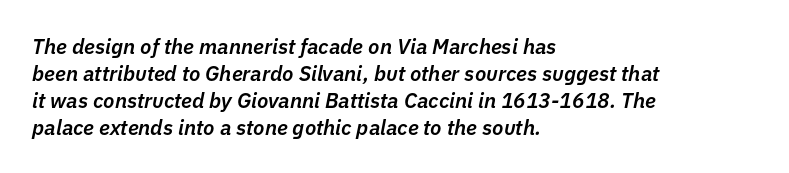
Does extra space separate the letters? No, they use regular spacing. The letters are semibold — heavier than regular but short of a full bold. Quick note: interline space is typical. The area under the type is left untouched. In terms of posture, this sample is oblique. This sample is left-justified, so line endings fall wherever the words run out.
